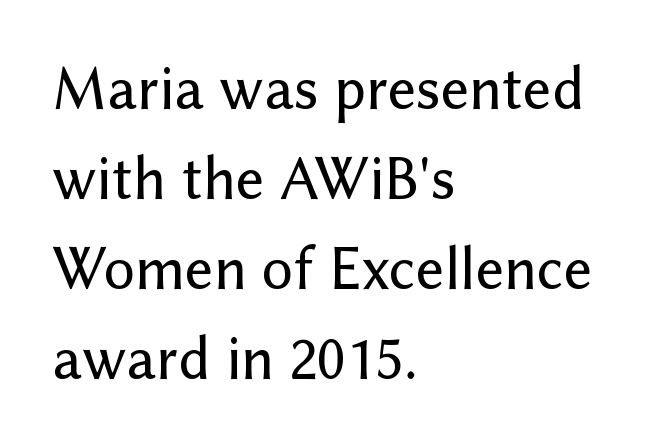
The image shows 62 px sans-serif type, upright; set left-aligned, normal line spacing (1.45x), normal letter spacing, not underlined; low stroke contrast and a medium x-height.
